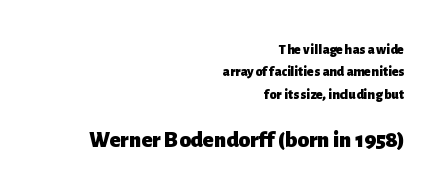
No extra tracking has been applied to these lines. Right-aligned paragraph, ragged on the left. Note: smaller setting up top, larger setting below. Compared with typical paragraphs, the rows here are spaced about the same.
